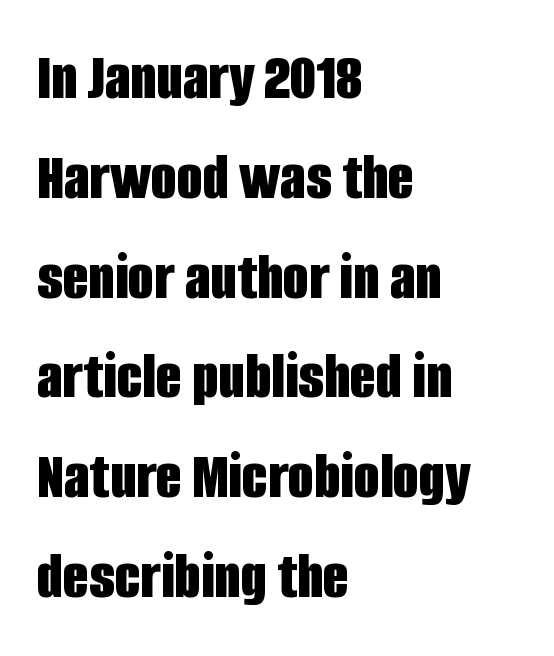
What kind of face is this? One without serifs — a sans. Looks like regular typesetting: each glyph gets only the width it needs. Successive baselines arrive at the customary interval. Descenders are the only things crossing below the line. Tall strokes in this sample are plumb rather than angled.
